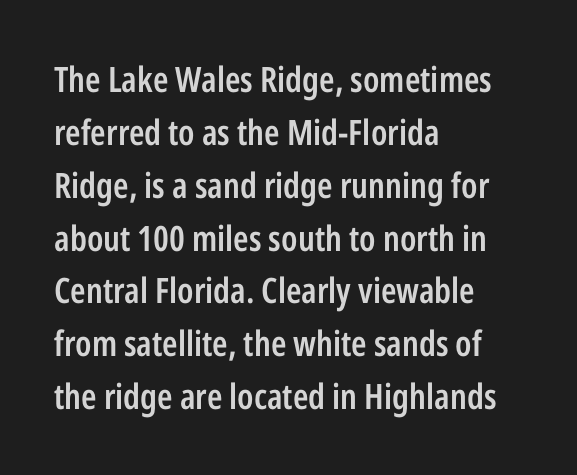
In terms of weight, the rendering is demibold, just under bold. These lines stack with their left ends in a neat column. Line spacing here is normal. Think of a printed novel: that variable character pitch is what you see here. The rendering keeps characters at their native spacing.
